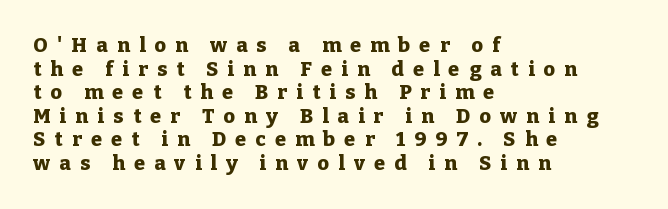
The image shows 20 px bold type, upright; set left-aligned, line spacing 1.18x, unusually wide letter spacing (+0.46 em), not underlined.
